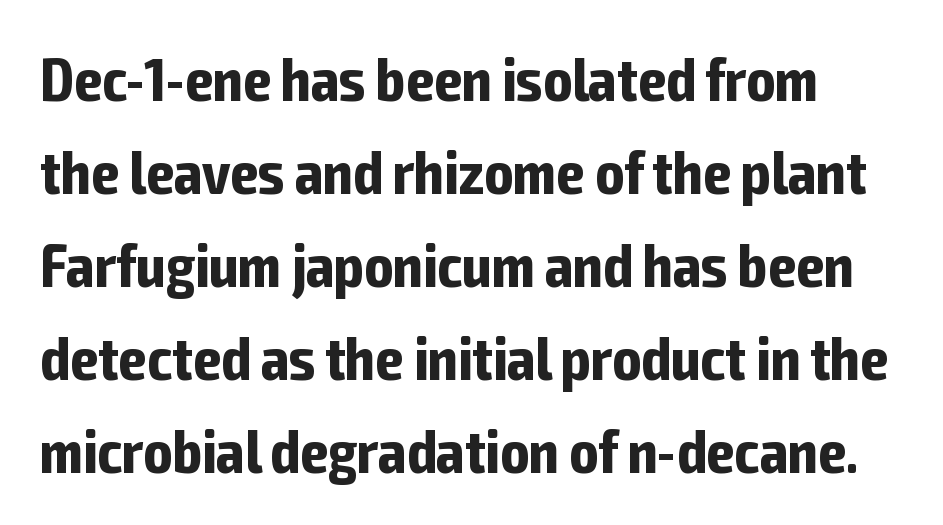
The image shows 60 px bold, condensed sans-serif type, upright; set normal line spacing (1.55x), normal letter spacing, not underlined; low stroke contrast and a medium x-height.
